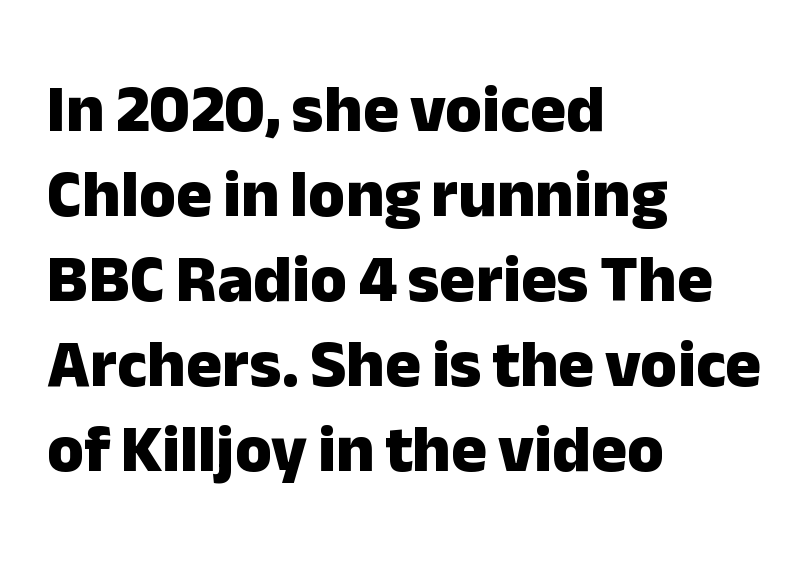
Q: Is the text bold? A: Yes.
Q: Is the text italic (slanted)? A: No, it is upright.
Q: Is the typeface a serif or a sans-serif typeface? A: Sans-serif.
Q: Is the text underlined? A: No.
Q: How is the paragraph aligned? A: Left-aligned.
Q: Is the spacing between letters normal or unusually wide? A: Normal.
Q: Is the spacing between lines tight, normal or loose? A: Normal.
Q: Width (condensed, normal, or wide)? A: Normal.
Q: Stroke contrast? A: Low.
Q: x-height? A: Medium.
Q: Monospaced? A: No.
